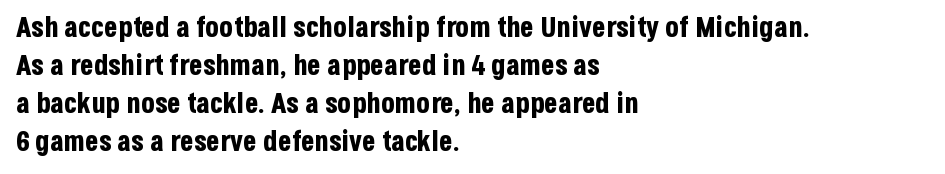
The image shows 28 px bold, condensed sans-serif type, upright; set left-aligned, normal line spacing (1.36x), normal letter spacing, not underlined; low stroke contrast and a large x-height.
